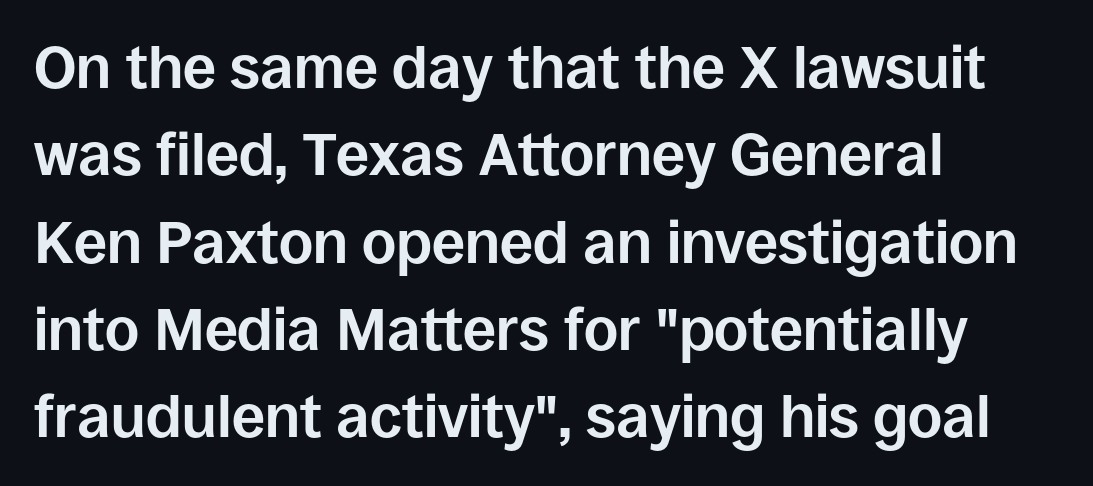
Observe the ordinary spacing: letters are neighbours, not strangers. Notice how the stems are strictly vertical — no italics here. The baseline area is clear. What's the leading like? Ordinary, nothing unusual. The face used here is a sans, in the tradition of grotesques and geometrics. Pretty heavy lettering here — definitely bold.
